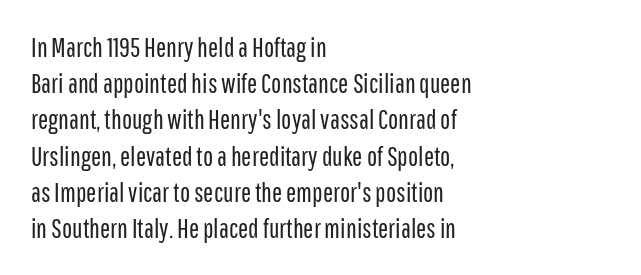
The image shows 27 px text type, upright; set left-aligned, normal line spacing (1.34x), normal letter spacing, not underlined.
